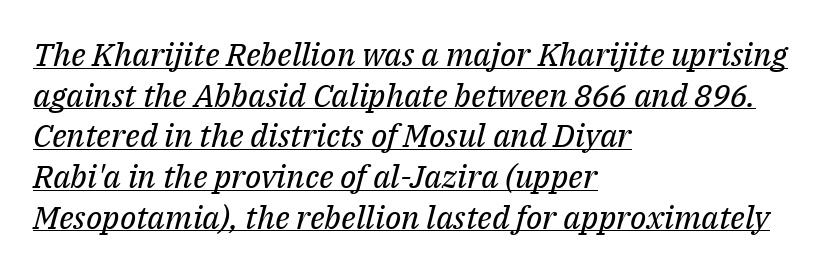
{"serif": "yes", "italic": "yes", "lean": "right", "slant_degrees": 14, "bold": "no", "weight": "regular", "width": "normal", "stroke_contrast": "medium", "x_height": "medium", "monospaced": "no", "underline": "yes", "align": "left", "line_spacing": "normal", "line_spacing_ratio": 1.27, "letter_spacing": "normal", "letter_spacing_em": 0.0, "glyph_px": 32}
